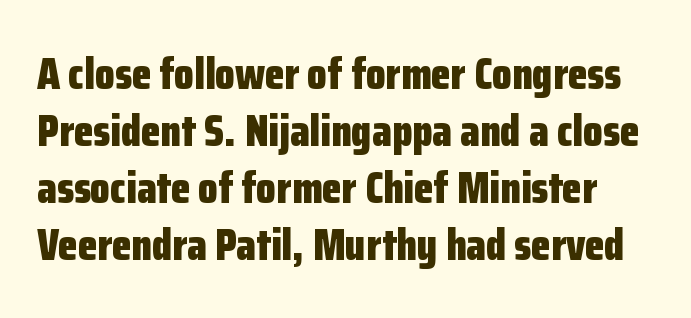
Check under the words: just untouched page. The lettering holds an erect, upright posture throughout. Letter spacing: default. This sample has the flowing, uneven cadence of proportional lettering. Each new line begins a customary step beneath the previous one. Heavy-handed strokes throughout: this text is bold.
